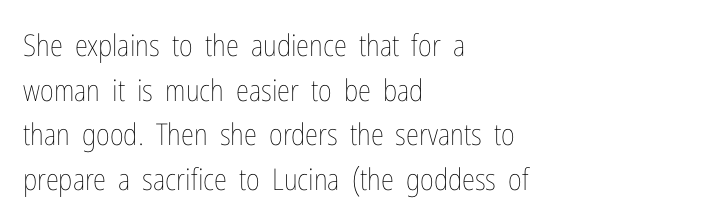
The image shows 30 px thin, condensed type, upright; set left-aligned, normal line spacing (1.49x), normal letter spacing, not underlined; low stroke contrast and a medium x-height.
